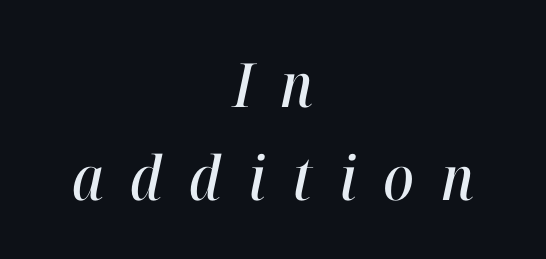
The image shows 61 px condensed type, italic (leaning right); set centered, normal line spacing (1.52x), unusually wide letter spacing (+0.44 em), not underlined; high stroke contrast and a medium x-height.
